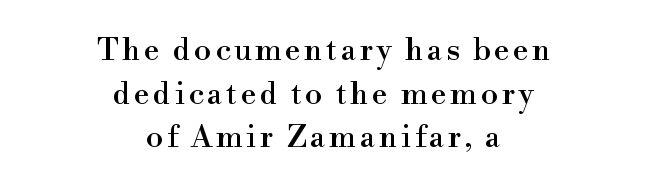
The image shows 31 px serif type, upright; set centered, normal line spacing (1.41x), not underlined; a small x-height.
